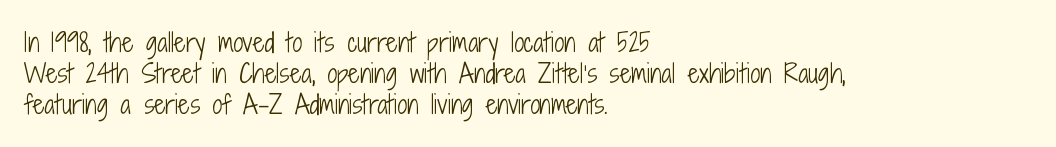
{"italic": "no", "bold": "no", "underline": "no", "align": "left", "line_spacing_ratio": 1.24, "letter_spacing": "normal", "letter_spacing_em": 0.0, "glyph_px": 25}
